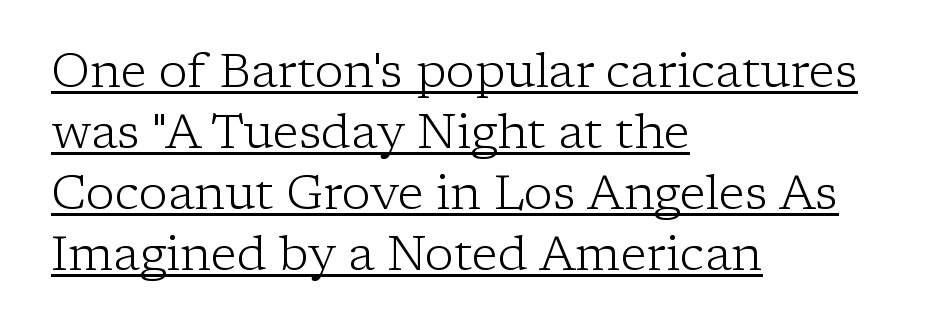
{"serif": "yes", "italic": "no", "bold": "no", "weight": "light", "width": "normal", "stroke_contrast": "low", "x_height": "medium", "monospaced": "no", "underline": "yes", "align": "left", "line_spacing": "normal", "line_spacing_ratio": 1.27, "letter_spacing": "normal", "letter_spacing_em": 0.0, "glyph_px": 48}
